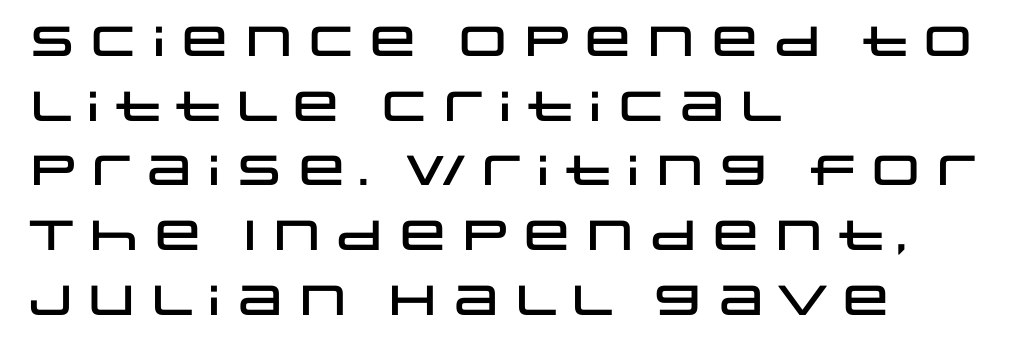
Q: Is the text italic (slanted)? A: No, it is upright.
Q: Is the typeface a serif or a sans-serif typeface? A: Sans-serif.
Q: Is the text underlined? A: No.
Q: How is the paragraph aligned? A: Left-aligned.
Q: Is the spacing between letters normal or unusually wide? A: Normal.
Q: Is the spacing between lines tight, normal or loose? A: Normal.
Q: Width (condensed, normal, or wide)? A: Wide.
Q: Stroke contrast? A: Low.
Q: x-height? A: Large.
Q: Monospaced? A: No.
